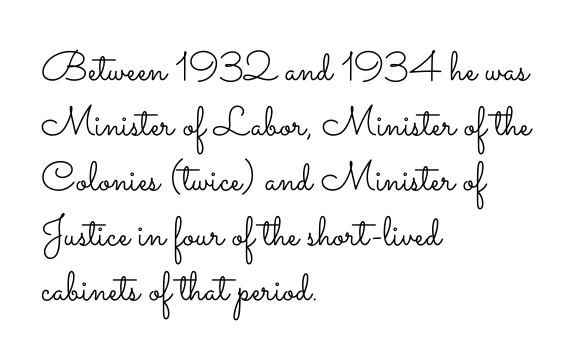
{"bold": "no", "weight": "light", "width": "wide", "stroke_contrast": "low", "x_height": "small", "monospaced": "no", "underline": "no", "align": "left", "line_spacing": "normal", "line_spacing_ratio": 1.34, "letter_spacing": "normal", "letter_spacing_em": 0.0, "glyph_px": 41}
